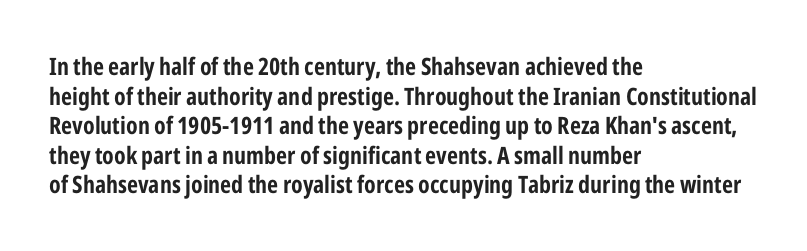
The image shows 24 px bold type, upright; set left-aligned, line spacing 1.23x, normal letter spacing, not underlined.
